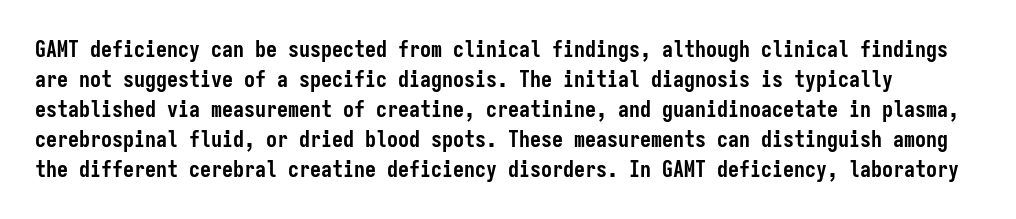
{"italic": "no", "bold": "yes", "underline": "no", "line_spacing": "normal", "line_spacing_ratio": 1.36, "letter_spacing": "normal", "letter_spacing_em": 0.0, "glyph_px": 22}
